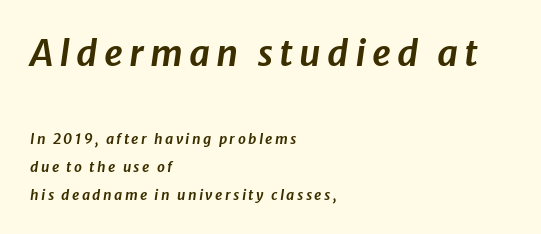
{"italic": "yes", "lean": "right", "slant_degrees": 8, "width": "normal", "stroke_contrast": "low", "x_height": "medium", "monospaced": "no", "underline": "no", "align": "left", "line_spacing": "loose", "line_spacing_ratio": 1.98, "larger_block": "first", "size_ratio": 2.57, "glyph_px": 36}
